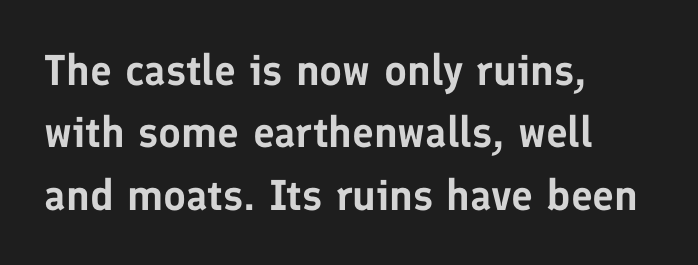
Q: Is the text italic (slanted)? A: No, it is upright.
Q: Is the typeface a serif or a sans-serif typeface? A: Sans-serif.
Q: Is the text underlined? A: No.
Q: How is the paragraph aligned? A: Left-aligned.
Q: Is the spacing between letters normal or unusually wide? A: Normal.
Q: Is the spacing between lines tight, normal or loose? A: Normal.
Q: Width (condensed, normal, or wide)? A: Normal.
Q: Stroke contrast? A: Low.
Q: x-height? A: Medium.
Q: Monospaced? A: No.
